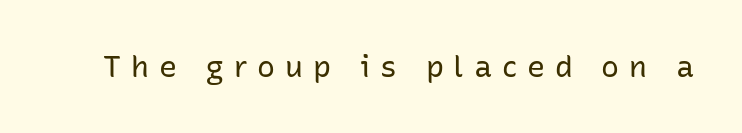
Q: Is the text bold? A: No.
Q: Is the text italic (slanted)? A: No, it is upright.
Q: Is the typeface a serif or a sans-serif typeface? A: Sans-serif.
Q: Is the text underlined? A: No.
Q: Is the spacing between letters normal or unusually wide? A: Unusually wide.
Q: Width (condensed, normal, or wide)? A: Normal.
Q: Stroke contrast? A: Low.
Q: x-height? A: Medium.
Q: Monospaced? A: No.
